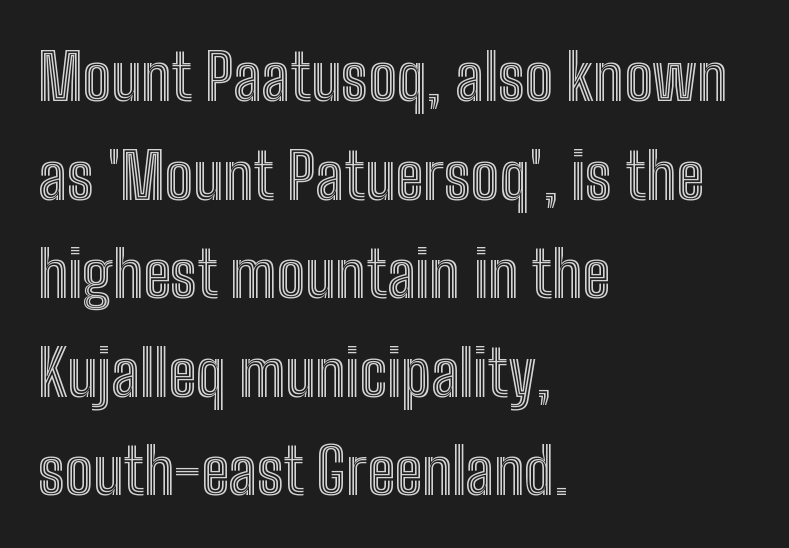
If you drew a ruler down the left edge, every line would touch it. The lines sit at an ordinary, default distance from one another. Designer's note — italics off, roman on. Each row of text sits above clean, open space. Standard letterfit; no display-style spreading of the glyphs.
